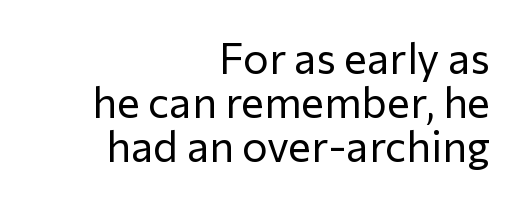
{"serif": "no", "italic": "no", "bold": "no", "weight": "regular", "width": "normal", "stroke_contrast": "low", "x_height": "medium", "monospaced": "no", "underline": "no", "align": "right", "line_spacing": "tight", "line_spacing_ratio": 1.02, "letter_spacing": "normal", "letter_spacing_em": 0.0, "glyph_px": 43}
